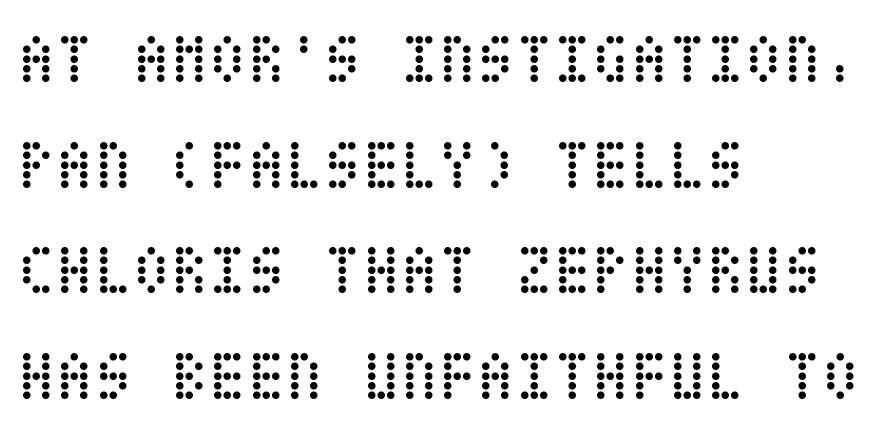
Quick note: underline off. Letters have the restrained weight of plain body copy at most. Horizontal bands of white between lines are of average thickness. Rendered with straight, roman letterforms. Line beginnings align vertically; line endings do not. Glyph-to-glyph distance matches everyday printed text.
